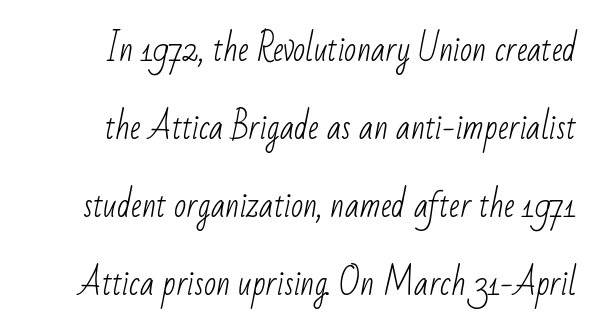
Q: Is the text bold? A: No.
Q: Is the typeface a serif or a sans-serif typeface? A: Sans-serif.
Q: Is the text underlined? A: No.
Q: How is the paragraph aligned? A: Right-aligned.
Q: Is the spacing between letters normal or unusually wide? A: Normal.
Q: Is the spacing between lines tight, normal or loose? A: Loose.
Q: Width (condensed, normal, or wide)? A: Condensed.
Q: Stroke contrast? A: Low.
Q: x-height? A: Small.
Q: Monospaced? A: No.
